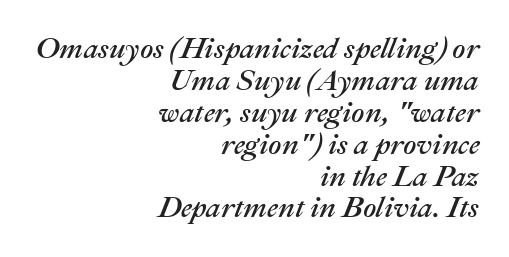
The image shows 29 px text type, italic (leaning right); set right-aligned, tight line spacing (1.1x), normal letter spacing, not underlined; medium stroke contrast and a medium x-height.
